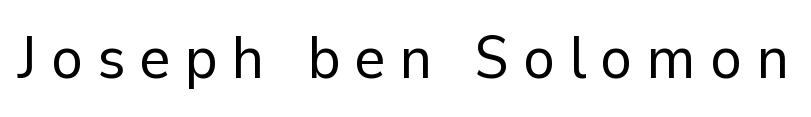
Q: Is the text bold? A: No.
Q: Is the text italic (slanted)? A: No, it is upright.
Q: Is the typeface a serif or a sans-serif typeface? A: Sans-serif.
Q: Is the text underlined? A: No.
Q: Is the spacing between letters normal or unusually wide? A: Unusually wide.
Q: Width (condensed, normal, or wide)? A: Normal.
Q: Stroke contrast? A: Low.
Q: x-height? A: Medium.
Q: Monospaced? A: No.
